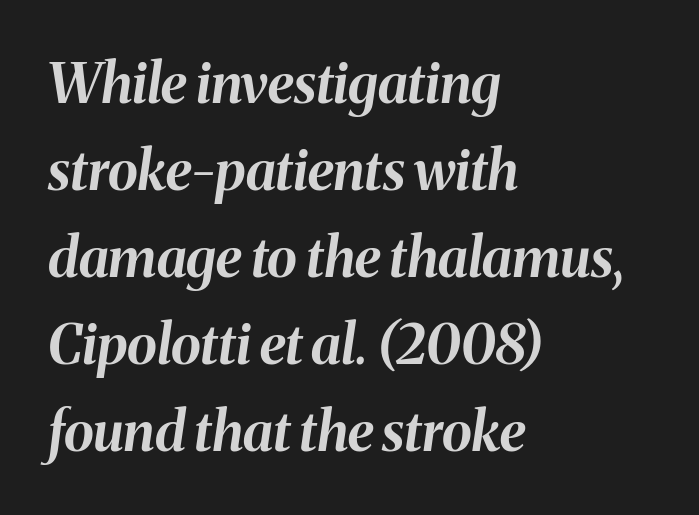
The image shows 55 px bold type, italic (leaning right); set left-aligned, normal line spacing (1.58x), normal letter spacing, not underlined; medium stroke contrast and a medium x-height.
